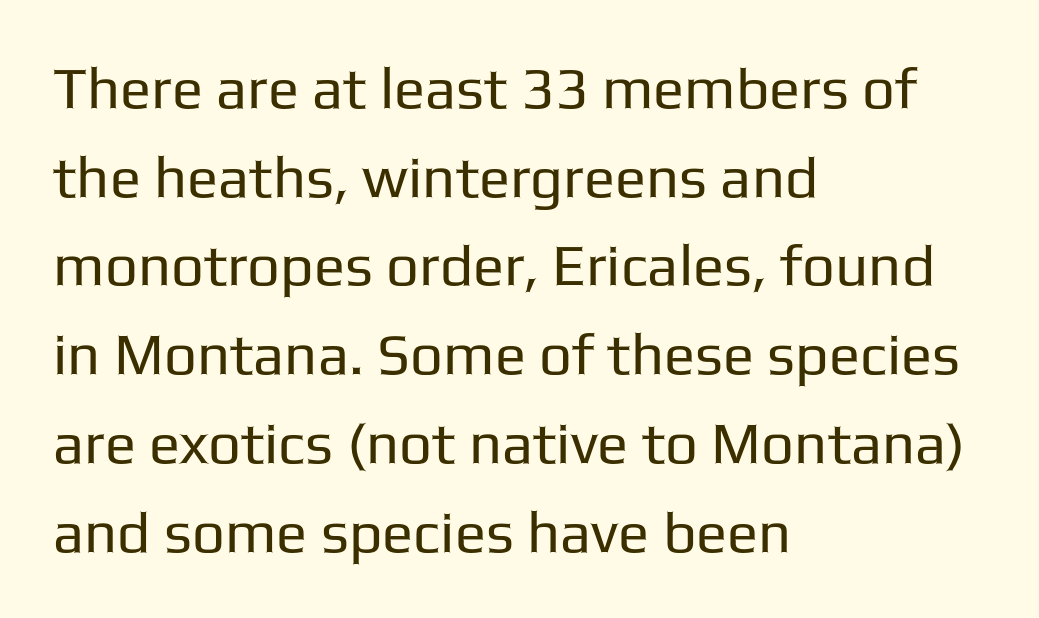
Q: Is the text bold? A: No.
Q: Is the text italic (slanted)? A: No, it is upright.
Q: Is the typeface a serif or a sans-serif typeface? A: Sans-serif.
Q: Is the text underlined? A: No.
Q: How is the paragraph aligned? A: Left-aligned.
Q: Is the spacing between letters normal or unusually wide? A: Normal.
Q: Is the spacing between lines tight, normal or loose? A: Normal.
Q: Width (condensed, normal, or wide)? A: Normal.
Q: Stroke contrast? A: Low.
Q: x-height? A: Medium.
Q: Monospaced? A: No.
